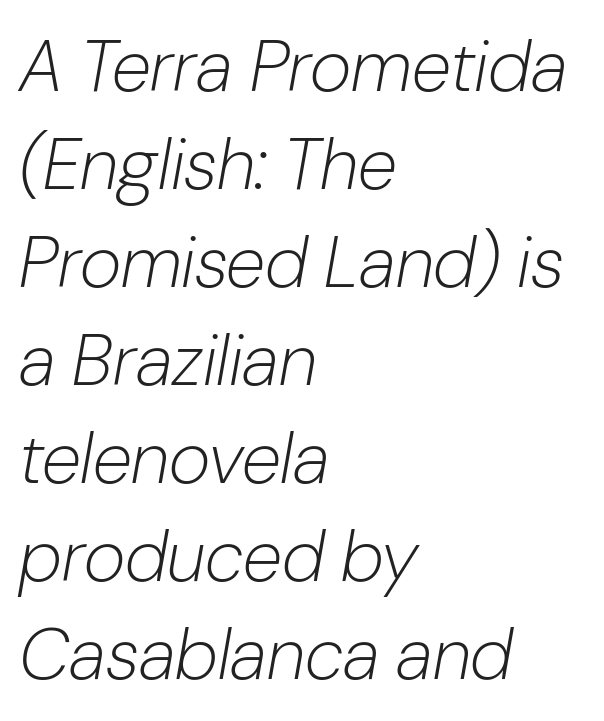
{"italic": "yes", "lean": "right", "slant_degrees": 10, "bold": "no", "weight": "light", "width": "normal", "stroke_contrast": "low", "x_height": "medium", "monospaced": "no", "underline": "no", "align": "left", "line_spacing": "normal", "line_spacing_ratio": 1.36, "letter_spacing": "normal", "letter_spacing_em": 0.0, "glyph_px": 72}
